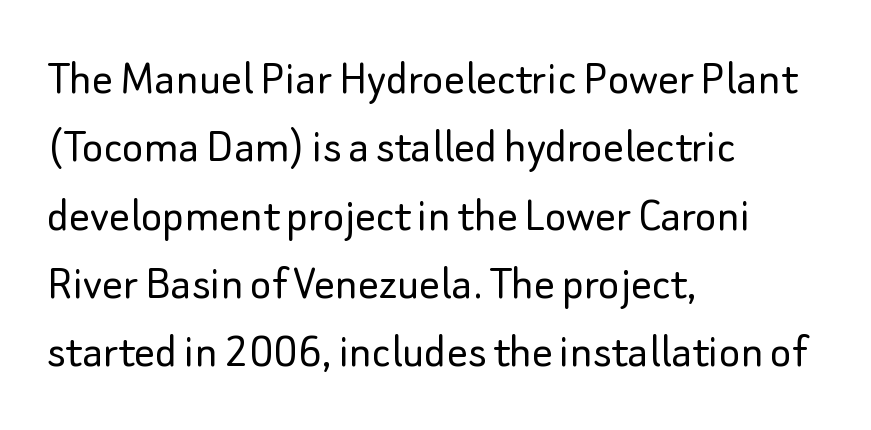
{"serif": "no", "italic": "no", "bold": "no", "weight": "light", "width": "normal", "stroke_contrast": "low", "x_height": "small", "monospaced": "no", "underline": "no", "align": "left", "line_spacing": "normal", "line_spacing_ratio": 1.34, "letter_spacing": "normal", "letter_spacing_em": 0.0, "glyph_px": 51}
